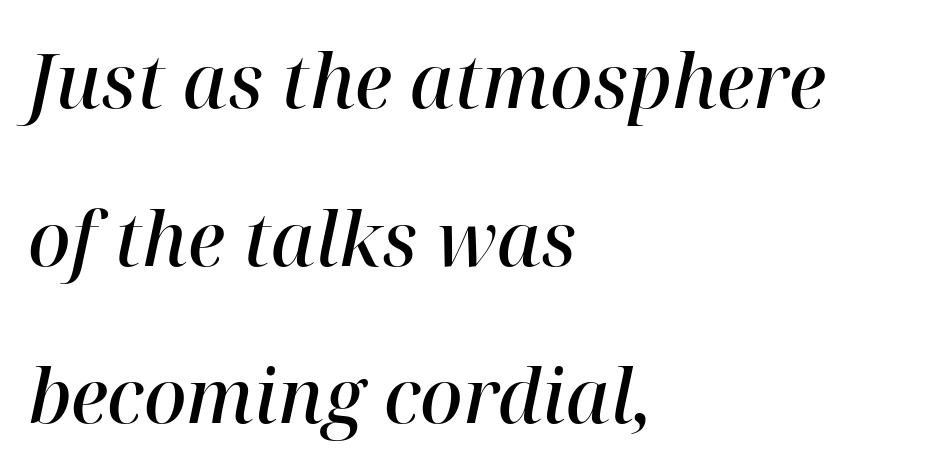
This block would shrink considerably if given ordinary leading; it's expanded now. Does the type have serifs? Yes, each stem ends in a small foot. This sample uses an oblique cut, with every glyph tilted off the vertical. Anything drawn beneath the words? Only blank space.
